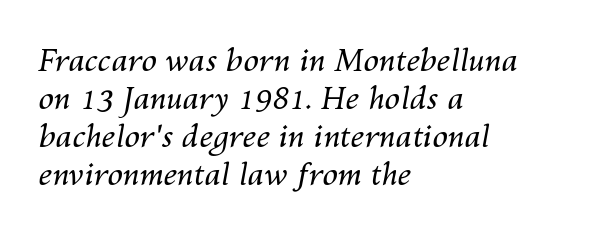
The image shows 31 px regular-weight type, italic (leaning right); set left-aligned, line spacing 1.23x, normal letter spacing, not underlined; medium stroke contrast and a medium x-height.
